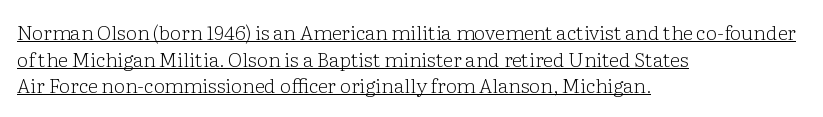
{"italic": "no", "bold": "no", "underline": "yes", "align": "left", "line_spacing": "normal", "line_spacing_ratio": 1.33, "letter_spacing": "normal", "letter_spacing_em": 0.0, "glyph_px": 20}
